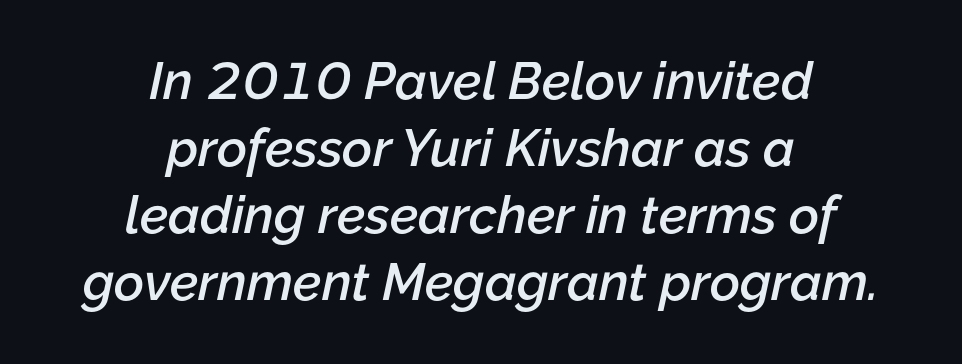
{"italic": "yes", "lean": "right", "slant_degrees": 12, "bold": "semi", "weight": "semibold", "width": "normal", "stroke_contrast": "low", "x_height": "medium", "monospaced": "no", "underline": "no", "align": "center", "line_spacing": "normal", "line_spacing_ratio": 1.29, "letter_spacing": "normal", "letter_spacing_em": 0.0, "glyph_px": 52}
